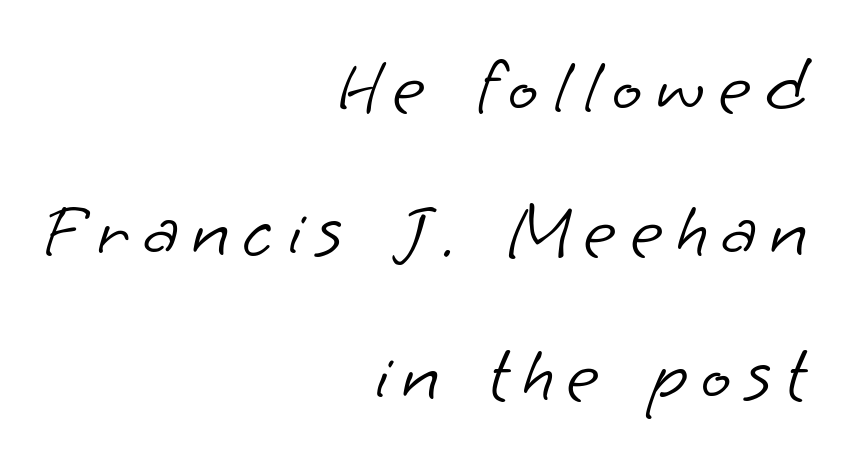
{"serif": "no", "bold": "no", "weight": "light", "width": "normal", "stroke_contrast": "low", "x_height": "small", "monospaced": "no", "underline": "no", "align": "right", "line_spacing_ratio": 1.82, "glyph_px": 79}
